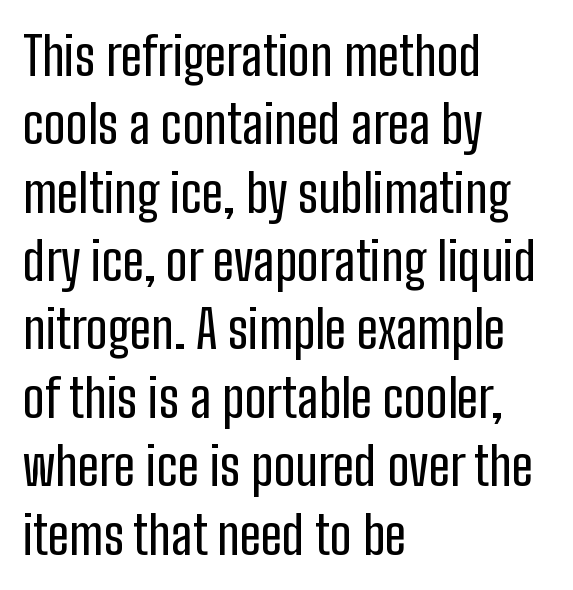
The image shows 53 px condensed sans-serif type, upright; set left-aligned, normal line spacing (1.29x), normal letter spacing, not underlined; low stroke contrast and a medium x-height.
